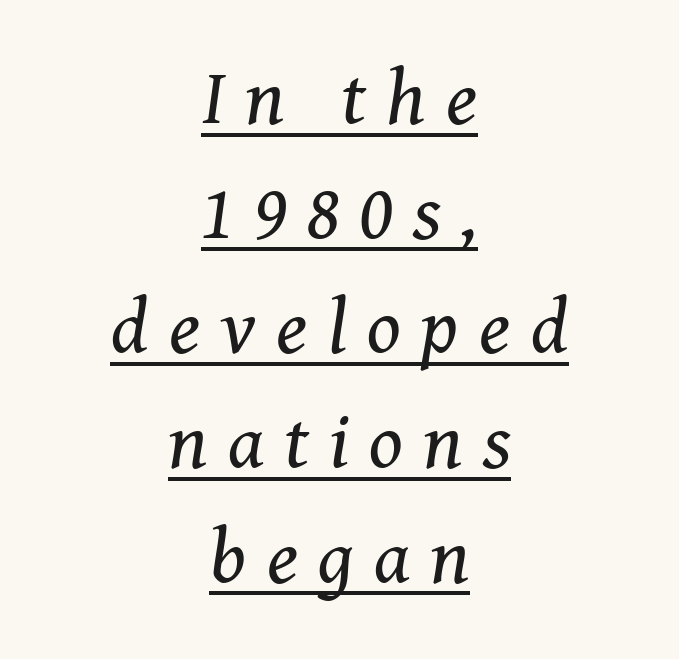
The image shows 78 px regular-weight serif type, italic (leaning right); set centered, normal line spacing (1.47x), unusually wide letter spacing (+0.26 em), underlined; medium stroke contrast and a medium x-height.
